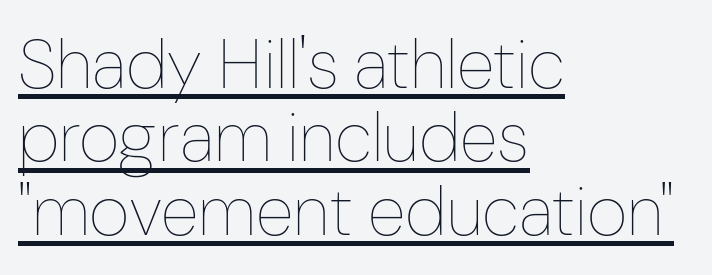
No heavy texture on the line: the type isn't bold. Think of a printed novel: that variable character pitch is what you see here. What stands out about the letter spacing? Nothing — it is the standard amount. These lines are set flush left with a ragged right edge. Notice how descenders almost collide with the ascenders below — that's tight leading.
